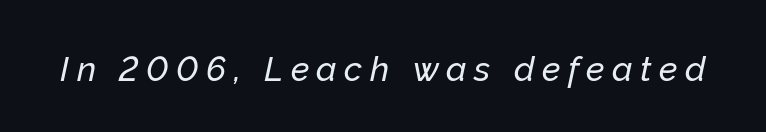
Q: Is the text italic (slanted)? A: Yes, it leans right by about 12 degrees.
Q: Is the text underlined? A: No.
Q: Is the spacing between letters normal or unusually wide? A: Unusually wide.
Q: Width (condensed, normal, or wide)? A: Normal.
Q: Stroke contrast? A: Low.
Q: x-height? A: Medium.
Q: Monospaced? A: No.
